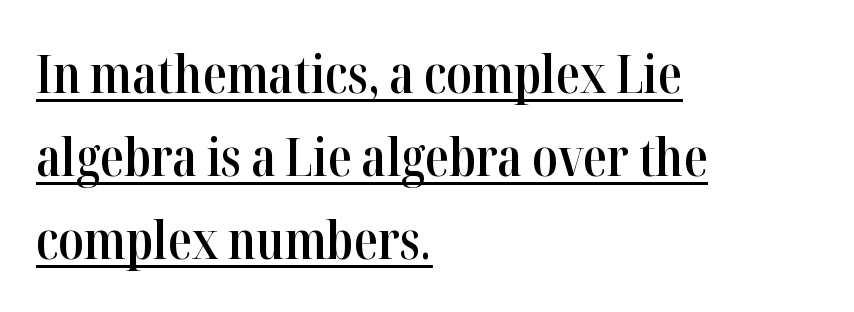
The characters display serif detailing at their extremities. Regarding leading, the lines here are spaced in the standard way. What weight is shown? A semibold, between regular and bold. The passage shown is underscored from start to finish. How are the letters spaced? Ordinarily, with no added tracking.
